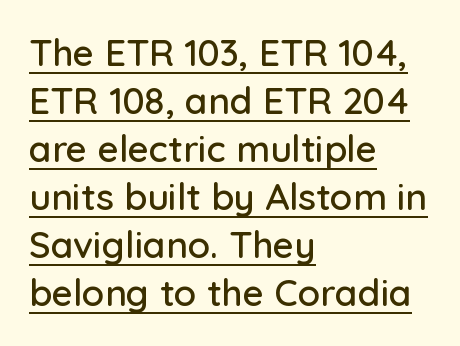
{"serif": "no", "italic": "no", "width": "normal", "stroke_contrast": "low", "x_height": "medium", "monospaced": "no", "underline": "yes", "align": "left", "line_spacing": "normal", "line_spacing_ratio": 1.3, "letter_spacing": "normal", "letter_spacing_em": 0.0, "glyph_px": 37}
